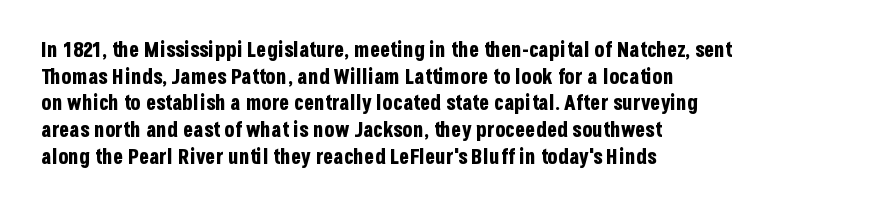
Honestly, the row spacing looks completely unremarkable. Posture: upright roman. Plenty of ink on the page — the face is bold. Typeset ragged right — the left edge is the straight one.
